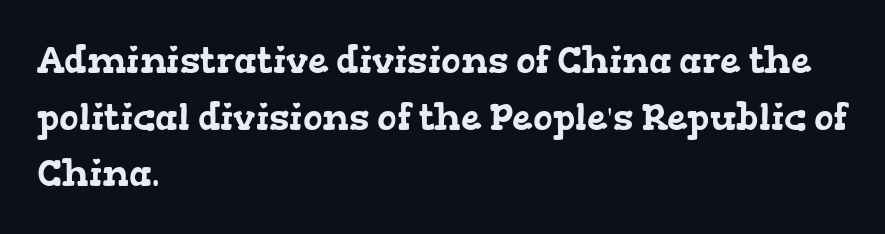
{"serif": "yes", "width": "wide", "stroke_contrast": "low", "x_height": "medium", "monospaced": "no", "underline": "no", "align": "left", "line_spacing": "normal", "line_spacing_ratio": 1.53, "letter_spacing": "normal", "letter_spacing_em": 0.0, "glyph_px": 37}
